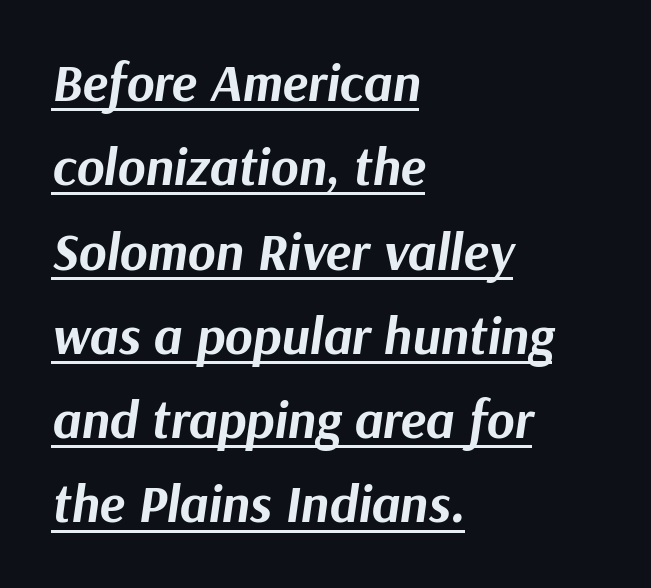
Tracking here is standard; glyphs follow each other at the usual distance. Is the type slanted? Yes — the strokes lean at a clear angle. Strong, thick strokes mark this as bold type. The face used here is proportionally spaced, like ordinary book or web type. The rendering uses the underline text-decoration.
